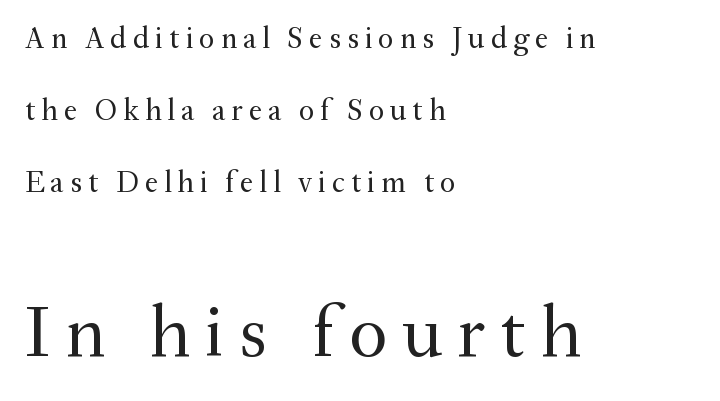
The image shows 74 px regular-weight serif type, upright; set left-aligned, loose line spacing (2.4x), unusually wide letter spacing (+0.2 em), not underlined; the second (bottom) block is 2.47x larger; medium stroke contrast and a small x-height.
